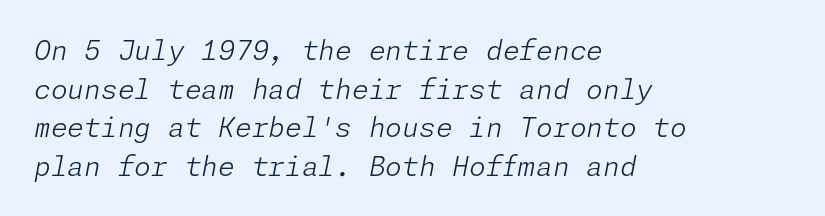
The strip under each line holds only bare page. The axis of the letterforms is tilted away from vertical. A normal amount of white space separates one row of letters from the next. Nothing heavy about these letters — not bold at all. How are the letters spaced? Ordinarily, with no added tracking. These lines stack with their left ends in a neat column.
